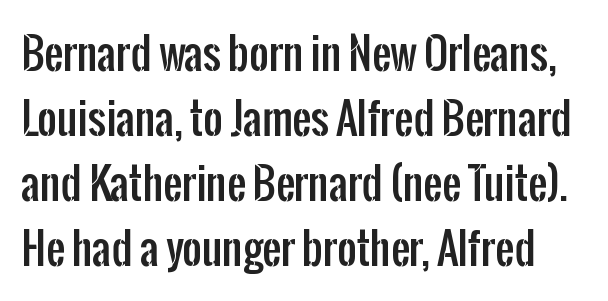
{"serif": "no", "italic": "no", "width": "condensed", "stroke_contrast": "low", "x_height": "medium", "monospaced": "no", "underline": "no", "line_spacing": "normal", "line_spacing_ratio": 1.55, "letter_spacing": "normal", "letter_spacing_em": 0.0, "glyph_px": 42}
